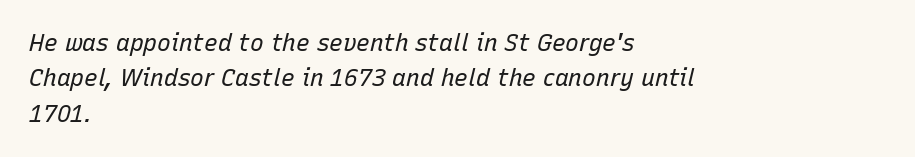
Default kerning and tracking; the words read as compact shapes. Honestly, there is no underline to notice here at all. Italic? Definitely — the glyphs are oblique. Line spacing here is normal. A quiet, ordinary-to-light weight characterises the typeface. Each line starts at the same left margin while the right side varies.
